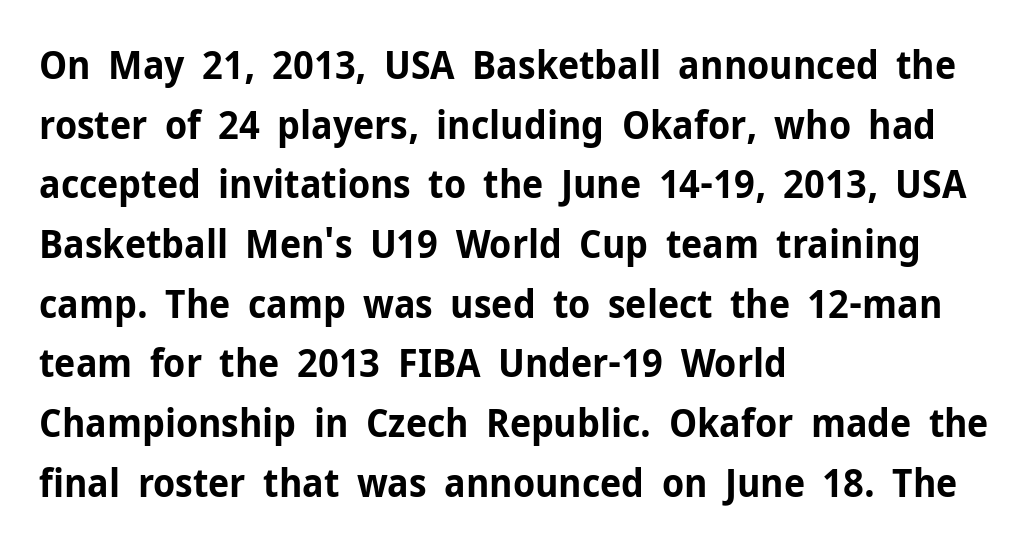
{"serif": "no", "italic": "no", "bold": "yes", "weight": "bold", "width": "normal", "stroke_contrast": "low", "x_height": "medium", "monospaced": "no", "underline": "no", "align": "left", "line_spacing": "normal", "line_spacing_ratio": 1.53, "letter_spacing": "normal", "letter_spacing_em": 0.0, "glyph_px": 39}
